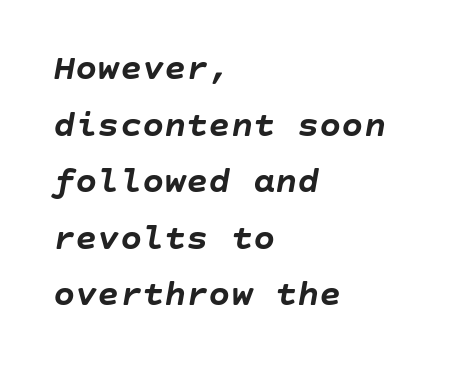
Check under the words: just untouched page. Caption: multi-line text, flush left, ragged right. The lettering tilts uniformly, giving the passage an italic look. Regular leading. A dark, heavy texture on the line: the type is bold.
